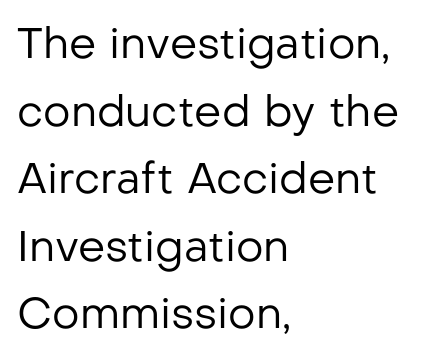
Caption: multi-line text, flush left, ragged right. A typesetter would call this proportional, since set widths differ per character. The space beneath each line is pristine and unruled. The lettering holds an erect, upright posture throughout. Caption: standard tracking, unaltered. The weight would be labelled regular, book, light, or lighter still.
